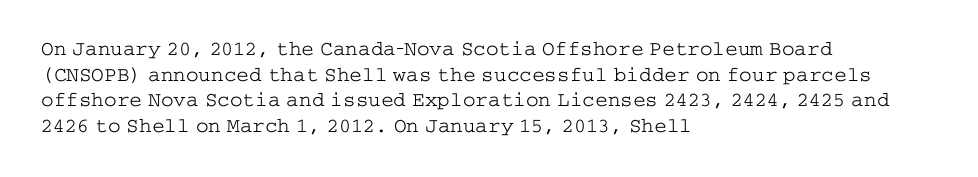
{"italic": "no", "bold": "no", "underline": "no", "align": "left", "line_spacing_ratio": 1.22, "letter_spacing": "normal", "letter_spacing_em": 0.0, "glyph_px": 21}
